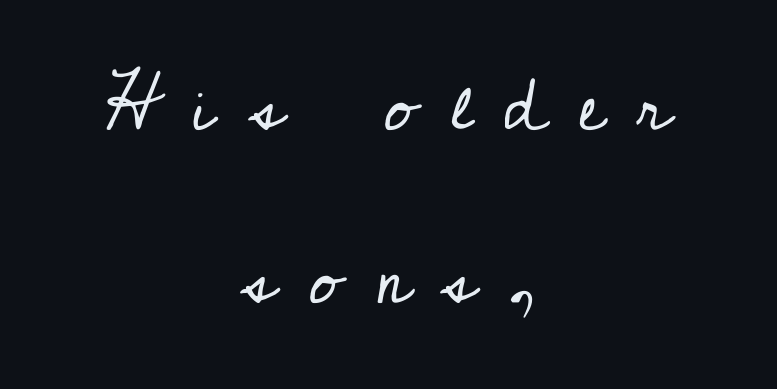
Q: Is the text bold? A: No.
Q: Is the text italic (slanted)? A: Yes.
Q: Is the typeface a serif or a sans-serif typeface? A: Serif.
Q: Is the text underlined? A: No.
Q: How is the paragraph aligned? A: Centered.
Q: Is the spacing between letters normal or unusually wide? A: Unusually wide.
Q: Is the spacing between lines tight, normal or loose? A: Loose.
Q: Width (condensed, normal, or wide)? A: Normal.
Q: Stroke contrast? A: Low.
Q: x-height? A: Small.
Q: Monospaced? A: No.
